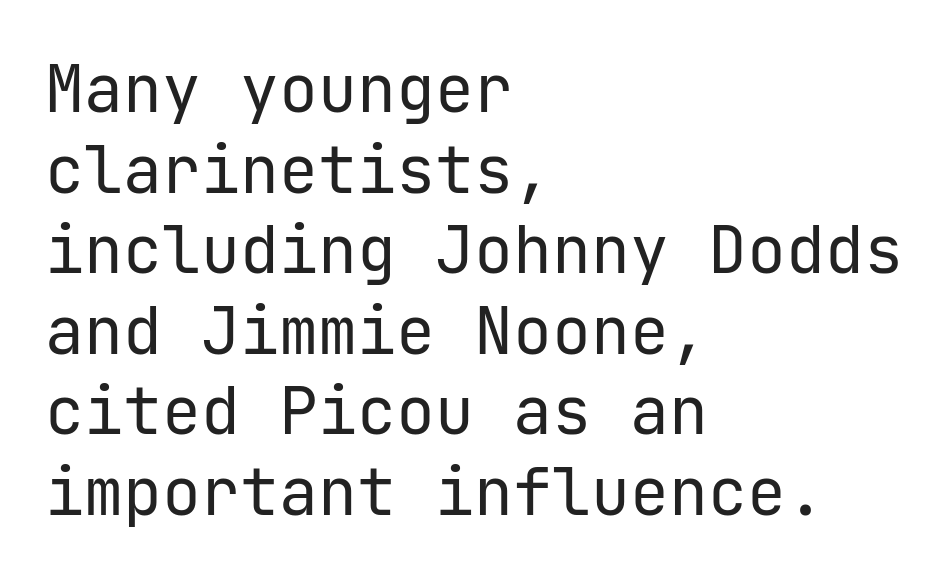
{"serif": "no", "italic": "no", "bold": "no", "weight": "regular", "width": "normal", "stroke_contrast": "low", "x_height": "medium", "underline": "no", "align": "left", "line_spacing_ratio": 1.24, "letter_spacing": "normal", "letter_spacing_em": 0.0, "glyph_px": 65}
